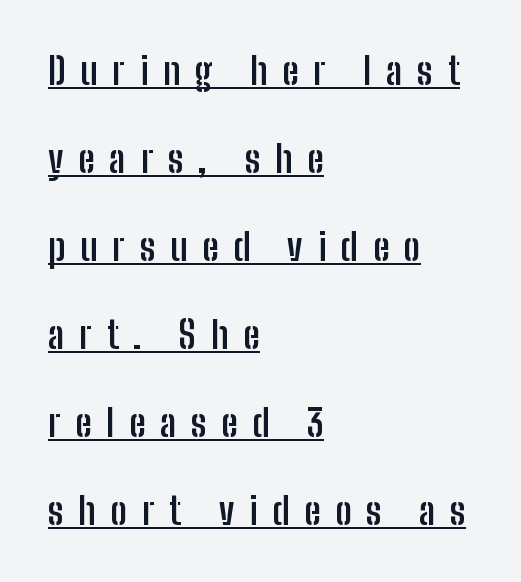
Q: Is the text bold? A: Yes.
Q: Is the text italic (slanted)? A: No, it is upright.
Q: Is the typeface a serif or a sans-serif typeface? A: Sans-serif.
Q: Is the text underlined? A: Yes.
Q: How is the paragraph aligned? A: Left-aligned.
Q: Is the spacing between letters normal or unusually wide? A: Unusually wide.
Q: Is the spacing between lines tight, normal or loose? A: Loose.
Q: Width (condensed, normal, or wide)? A: Condensed.
Q: Stroke contrast? A: Low.
Q: x-height? A: Medium.
Q: Monospaced? A: No.
